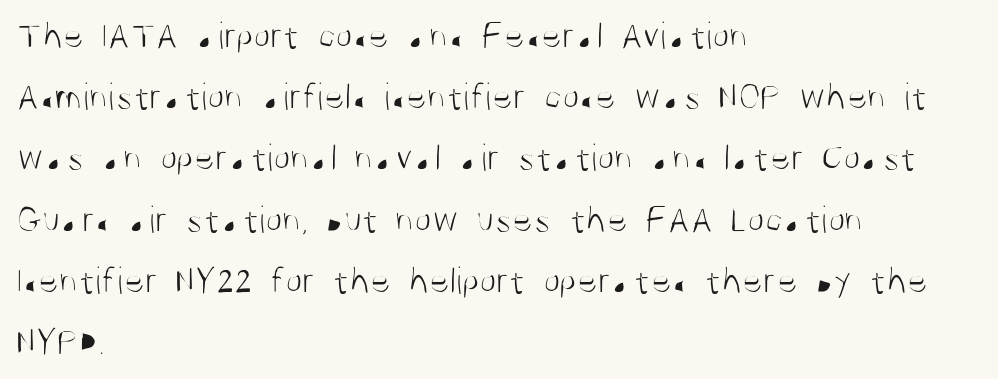
{"serif": "no", "italic": "no", "bold": "no", "weight": "light", "width": "condensed", "stroke_contrast": "medium", "x_height": "large", "monospaced": "no", "underline": "no", "align": "left", "line_spacing": "normal", "line_spacing_ratio": 1.57, "letter_spacing": "normal", "letter_spacing_em": 0.0, "glyph_px": 39}
